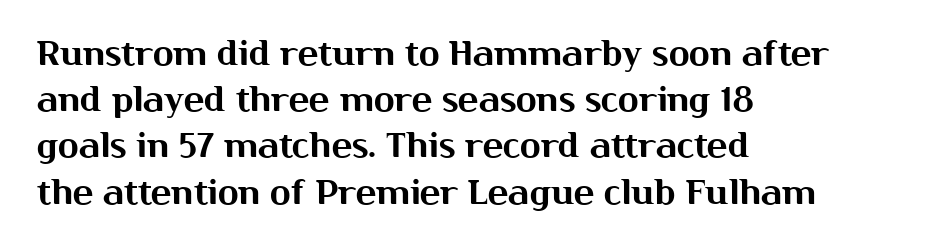
Q: Is the text italic (slanted)? A: No, it is upright.
Q: Is the typeface a serif or a sans-serif typeface? A: Sans-serif.
Q: Is the text underlined? A: No.
Q: How is the paragraph aligned? A: Left-aligned.
Q: Is the spacing between letters normal or unusually wide? A: Normal.
Q: Is the spacing between lines tight, normal or loose? A: Normal.
Q: Width (condensed, normal, or wide)? A: Normal.
Q: Stroke contrast? A: Medium.
Q: x-height? A: Medium.
Q: Monospaced? A: No.
